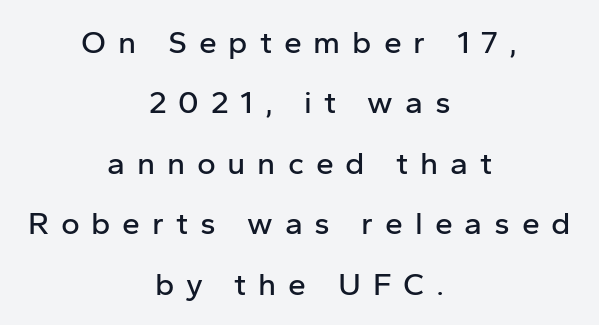
Q: Is the text italic (slanted)? A: No, it is upright.
Q: Is the typeface a serif or a sans-serif typeface? A: Sans-serif.
Q: Is the text underlined? A: No.
Q: How is the paragraph aligned? A: Centered.
Q: Is the spacing between letters normal or unusually wide? A: Unusually wide.
Q: Width (condensed, normal, or wide)? A: Normal.
Q: Stroke contrast? A: Low.
Q: x-height? A: Medium.
Q: Monospaced? A: No.
